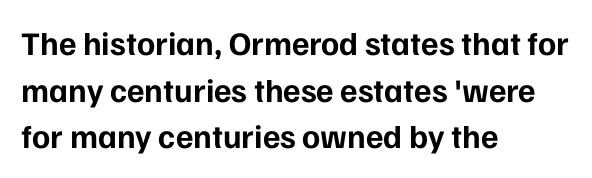
The image shows 33 px bold sans-serif type, upright; set left-aligned, normal line spacing (1.41x), normal letter spacing, not underlined; low stroke contrast and a medium x-height.
